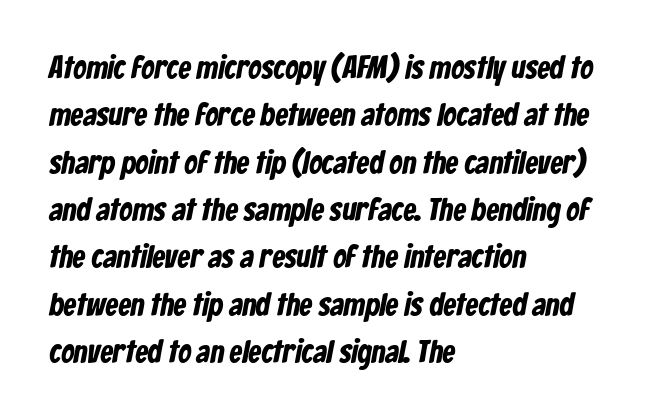
Q: Is the typeface a serif or a sans-serif typeface? A: Sans-serif.
Q: Is the text underlined? A: No.
Q: How is the paragraph aligned? A: Left-aligned.
Q: Is the spacing between letters normal or unusually wide? A: Normal.
Q: Is the spacing between lines tight, normal or loose? A: Normal.
Q: Width (condensed, normal, or wide)? A: Condensed.
Q: Stroke contrast? A: Low.
Q: x-height? A: Medium.
Q: Monospaced? A: No.
